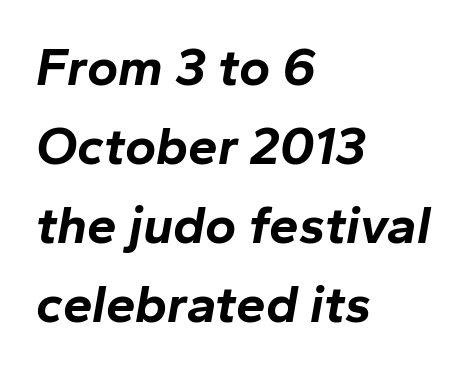
Q: Is the text bold? A: Yes.
Q: Is the text italic (slanted)? A: Yes, it leans right by about 10 degrees.
Q: Is the text underlined? A: No.
Q: How is the paragraph aligned? A: Left-aligned.
Q: Is the spacing between letters normal or unusually wide? A: Normal.
Q: Is the spacing between lines tight, normal or loose? A: Normal.
Q: Width (condensed, normal, or wide)? A: Normal.
Q: Stroke contrast? A: Low.
Q: x-height? A: Medium.
Q: Monospaced? A: No.
